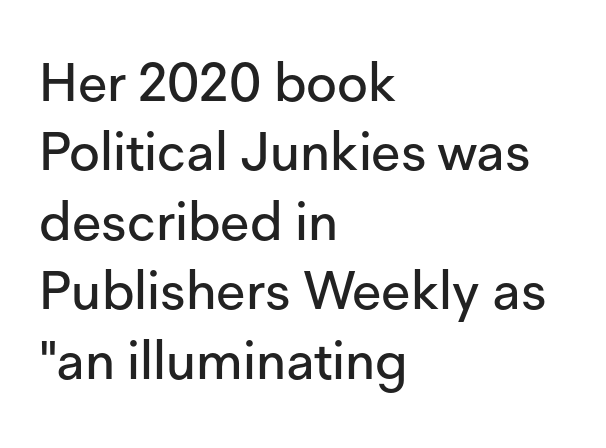
Q: Is the text italic (slanted)? A: No, it is upright.
Q: Is the typeface a serif or a sans-serif typeface? A: Sans-serif.
Q: Is the text underlined? A: No.
Q: How is the paragraph aligned? A: Left-aligned.
Q: Is the spacing between letters normal or unusually wide? A: Normal.
Q: Is the spacing between lines tight, normal or loose? A: Normal.
Q: Width (condensed, normal, or wide)? A: Normal.
Q: Stroke contrast? A: Low.
Q: x-height? A: Medium.
Q: Monospaced? A: No.
